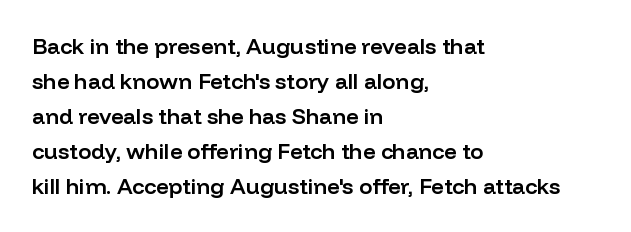
Q: Is the text bold? A: Semi-bold.
Q: Is the text italic (slanted)? A: No, it is upright.
Q: Is the text underlined? A: No.
Q: How is the paragraph aligned? A: Left-aligned.
Q: Is the spacing between letters normal or unusually wide? A: Normal.
Q: Is the spacing between lines tight, normal or loose? A: Normal.
